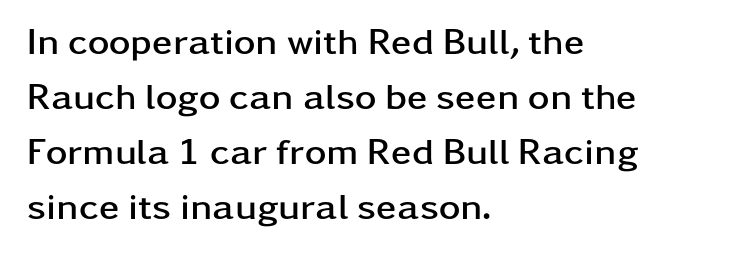
The image shows 37 px semibold, wide sans-serif type, upright; set left-aligned, normal line spacing (1.49x), normal letter spacing, not underlined; low stroke contrast and a medium x-height.
